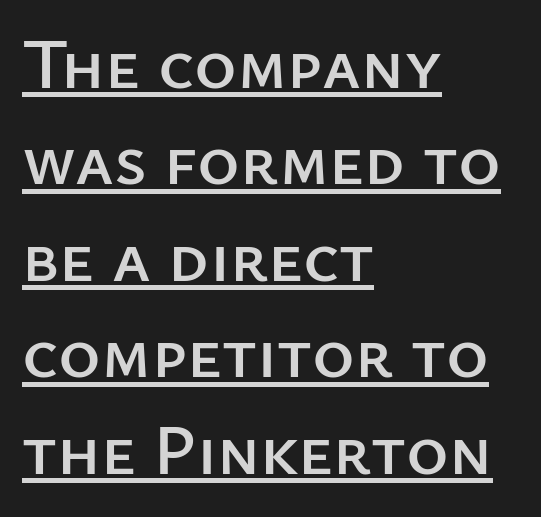
The image shows 72 px sans-serif type, upright; set left-aligned, normal line spacing (1.34x), normal letter spacing, underlined; low stroke contrast and a medium x-height.
